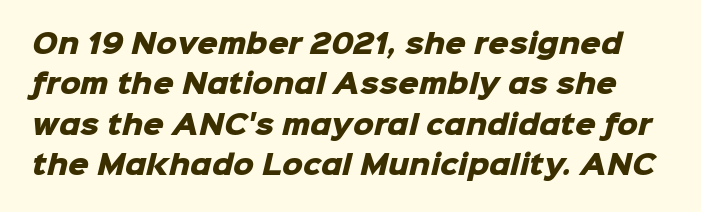
The image shows 26 px bold type; set normal line spacing (1.55x), normal letter spacing, not underlined.
